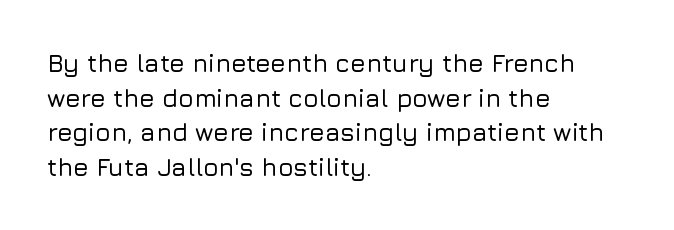
{"italic": "no", "underline": "no", "align": "left", "line_spacing": "normal", "line_spacing_ratio": 1.39, "letter_spacing": "normal", "letter_spacing_em": 0.0, "glyph_px": 25}
